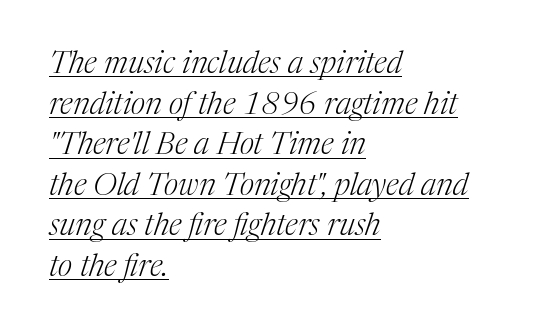
{"serif": "yes", "italic": "yes", "lean": "right", "slant_degrees": 17, "bold": "no", "weight": "light", "width": "normal", "stroke_contrast": "medium", "x_height": "medium", "monospaced": "no", "underline": "yes", "align": "left", "line_spacing": "normal", "line_spacing_ratio": 1.31, "letter_spacing": "normal", "letter_spacing_em": 0.0, "glyph_px": 31}
